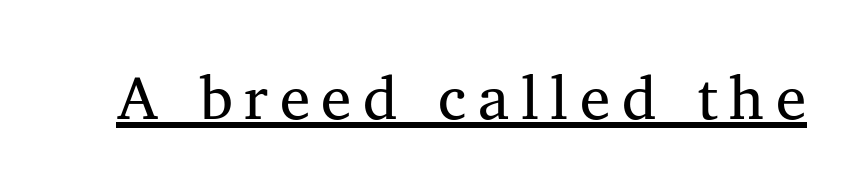
Q: Is the text bold? A: No.
Q: Is the text italic (slanted)? A: No, it is upright.
Q: Is the typeface a serif or a sans-serif typeface? A: Serif.
Q: Is the text underlined? A: Yes.
Q: Width (condensed, normal, or wide)? A: Normal.
Q: Stroke contrast? A: Medium.
Q: x-height? A: Medium.
Q: Monospaced? A: No.
